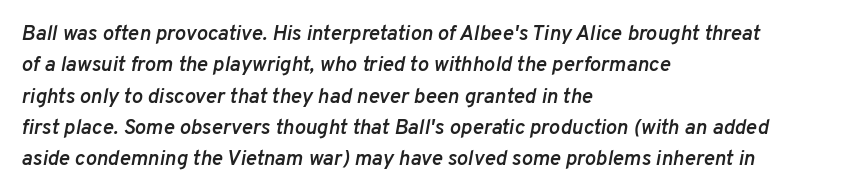
Q: Is the text bold? A: Semi-bold.
Q: Is the text italic (slanted)? A: Yes, it leans right by about 10 degrees.
Q: Is the text underlined? A: No.
Q: How is the paragraph aligned? A: Left-aligned.
Q: Is the spacing between letters normal or unusually wide? A: Normal.
Q: Is the spacing between lines tight, normal or loose? A: Normal.
